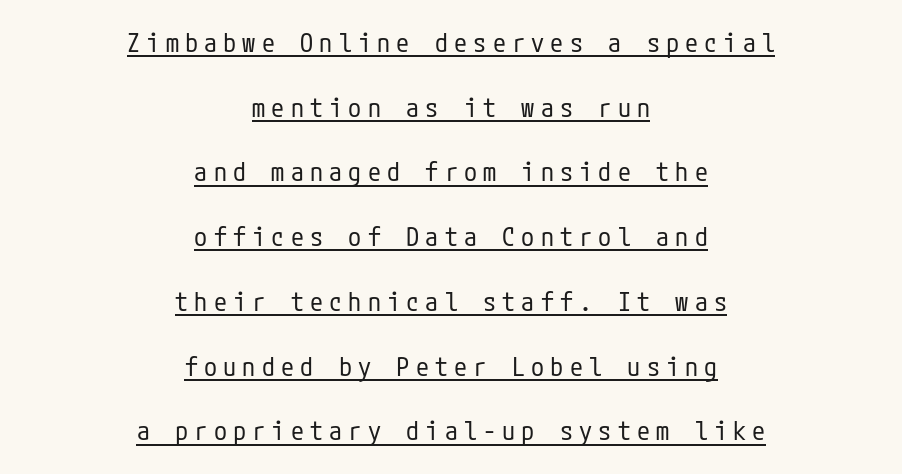
These lines are centered, leaving both edges ragged. This is roman type, the default non-slanted kind. Substantial extra tracking has been applied to these lines. Successive baselines arrive slowly, with a big drop between each.
